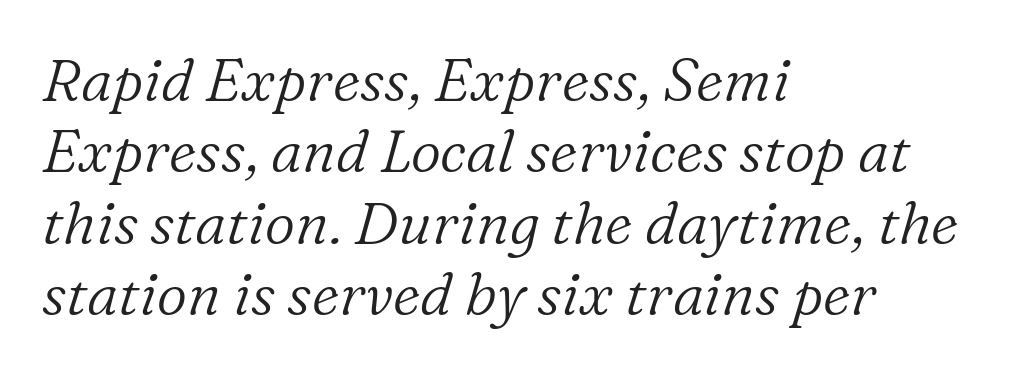
The image shows 59 px light serif type, italic (leaning right); set left-aligned, line spacing 1.21x, normal letter spacing, not underlined; low stroke contrast and a medium x-height.
